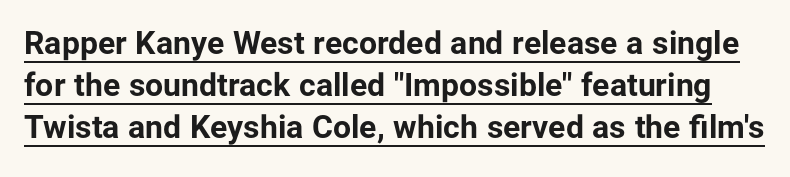
Varying glyph widths throughout — classic text-font behaviour. Type style note: lacks serifs. Does a line run under the words? Yes, clearly. The letters sit at their default tracking, neither squeezed nor spread.
